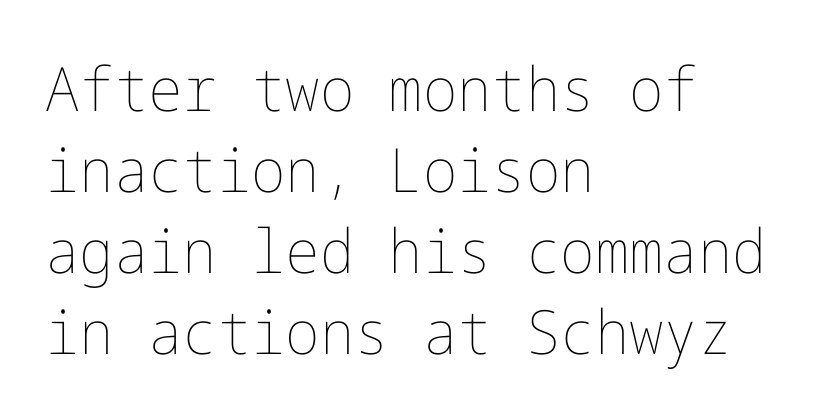
Q: Is the text bold? A: No.
Q: Is the text italic (slanted)? A: No, it is upright.
Q: Is the text underlined? A: No.
Q: How is the paragraph aligned? A: Left-aligned.
Q: Is the spacing between letters normal or unusually wide? A: Normal.
Q: Is the spacing between lines tight, normal or loose? A: Normal.
Q: Width (condensed, normal, or wide)? A: Normal.
Q: Stroke contrast? A: Low.
Q: x-height? A: Medium.
